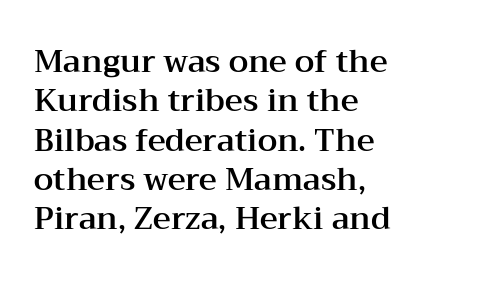
The image shows 31 px wide serif type, upright; set left-aligned, normal line spacing (1.27x), normal letter spacing, not underlined; medium stroke contrast and a medium x-height.
